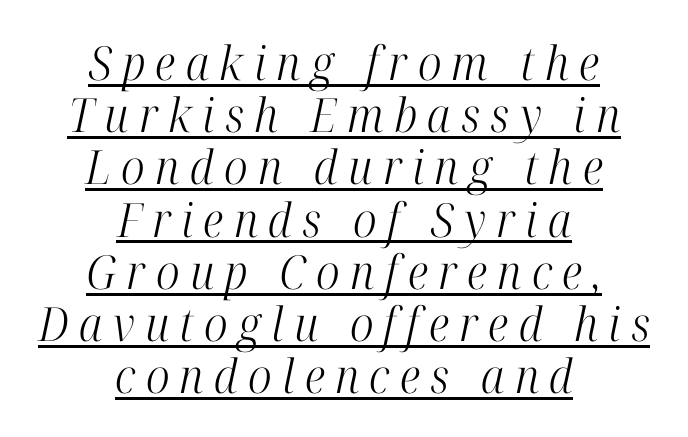
Spacing verdict: proportional, widths tailored to each character. The line texture is sparse and dotted thanks to wide tracking. The face used here is seriffed, in the tradition of book romans. Weight class: somewhere from thin through regular.
